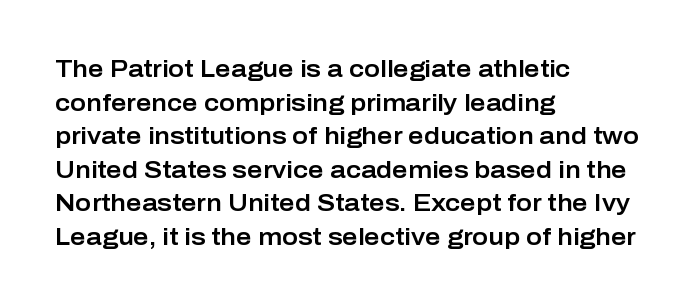
Q: Is the text italic (slanted)? A: No, it is upright.
Q: Is the text underlined? A: No.
Q: How is the paragraph aligned? A: Left-aligned.
Q: Is the spacing between letters normal or unusually wide? A: Normal.
Q: Is the spacing between lines tight, normal or loose? A: Normal.
